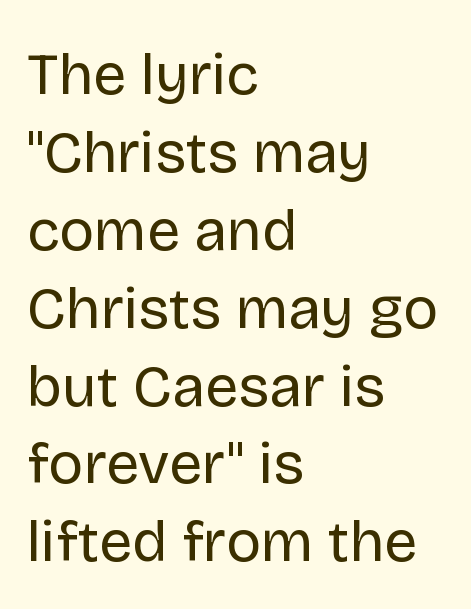
The image shows 59 px regular-weight sans-serif type, upright; set left-aligned, normal line spacing (1.32x), normal letter spacing, not underlined; low stroke contrast and a large x-height.
